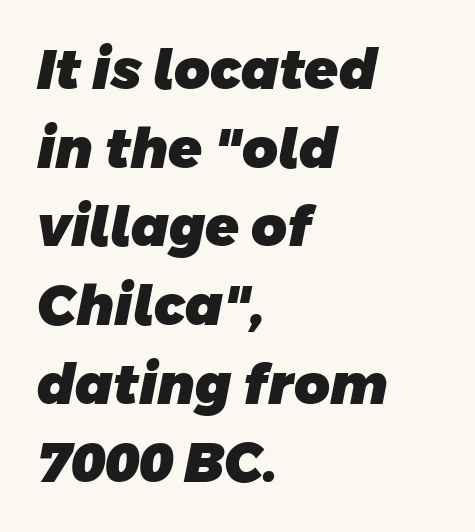
{"serif": "no", "bold": "yes", "weight": "heavy", "width": "normal", "stroke_contrast": "low", "x_height": "large", "monospaced": "no", "underline": "no", "align": "left", "line_spacing": "normal", "line_spacing_ratio": 1.43, "letter_spacing": "normal", "letter_spacing_em": 0.0, "glyph_px": 55}
